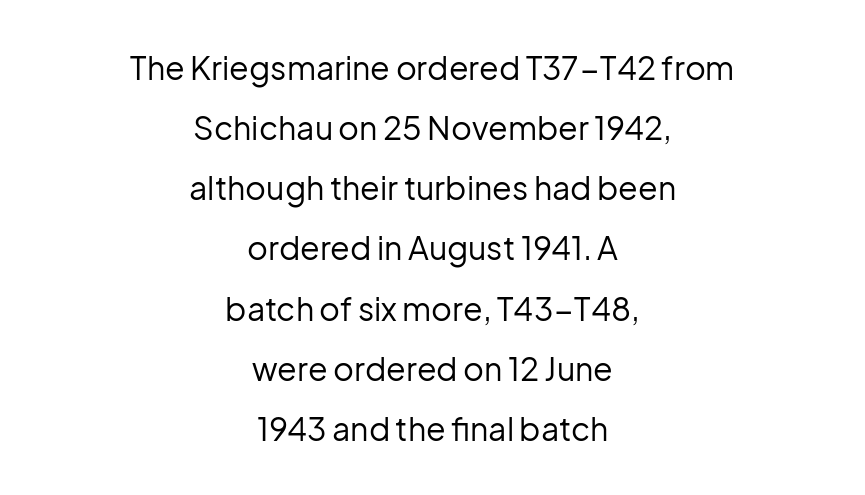
Does the lettering tilt? It doesn't — this is upright. The gaps between neighbouring characters are ordinary and unremarkable. Note the varied advance widths — an 'i' is clearly narrower than an 'm'. The typesetting does not lean heavy: it is not bold.
